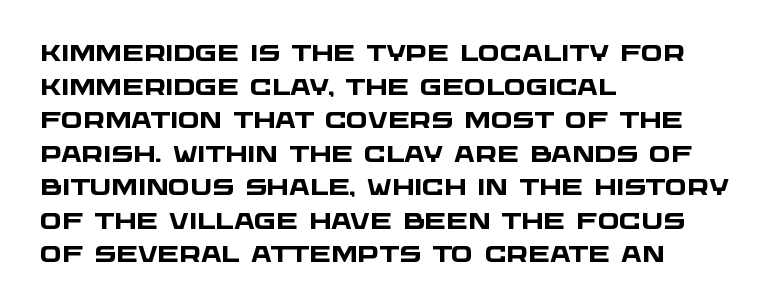
Q: Is the text bold? A: Yes.
Q: Is the text underlined? A: No.
Q: How is the paragraph aligned? A: Left-aligned.
Q: Is the spacing between letters normal or unusually wide? A: Normal.
Q: Is the spacing between lines tight, normal or loose? A: Normal.
